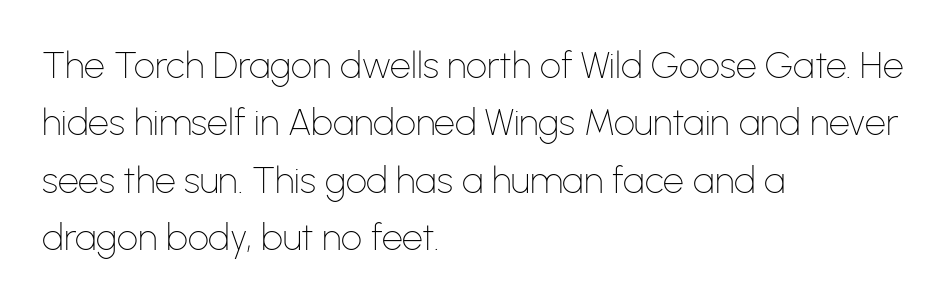
The type is set solid horizontally, with unmodified tracking. Varying glyph widths throughout — classic text-font behaviour. Quick note: interline space is typical. The paragraph shown leans on its left margin. This is sans-serif lettering, the kind often seen on screens and signage. Check under the words: just untouched page.
